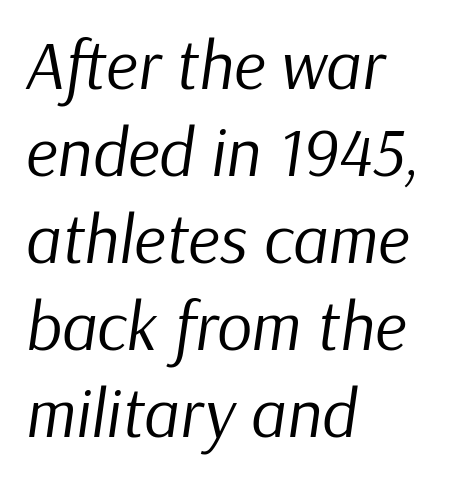
The letterforms sit shoulder to shoulder at normal distance. This is oblique type, the kind used for emphasis or titles. Underline: absent. Character widths vary here, with narrow letters taking less room than wide ones. Stem width sits at or under what a default text font uses.
